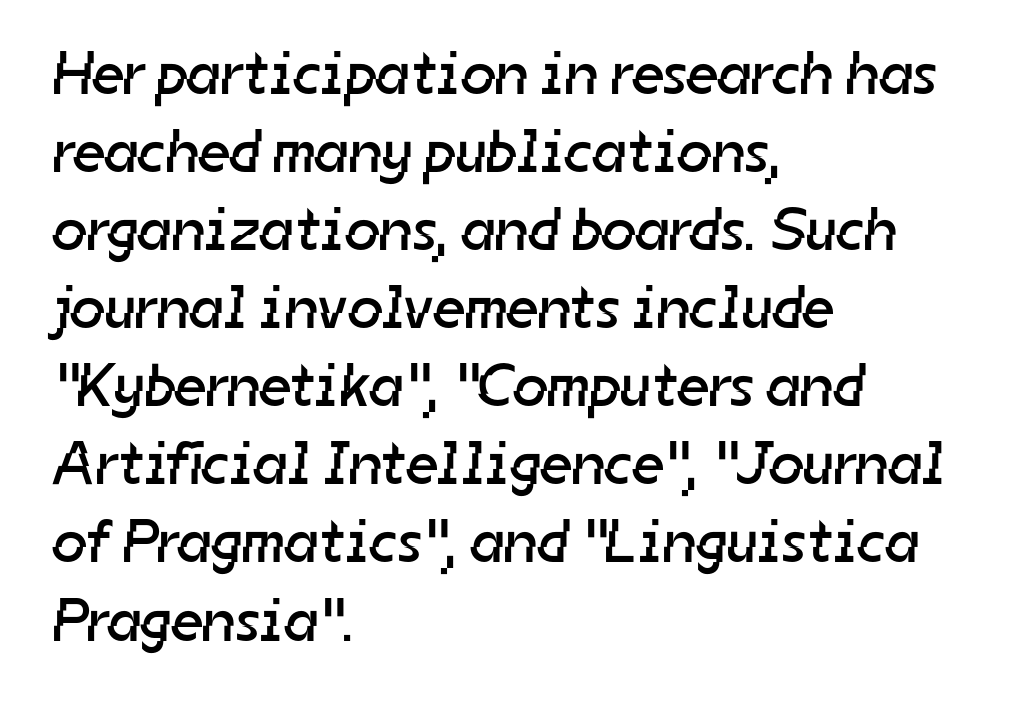
One glance says typical: line gaps are just what's usual. Descender tails drop into unmarked territory. Each stroke keeps to a modest, everyday thickness or less. Line starts are locked; line ends wander. This rendering leaves character spacing at its baseline value.
